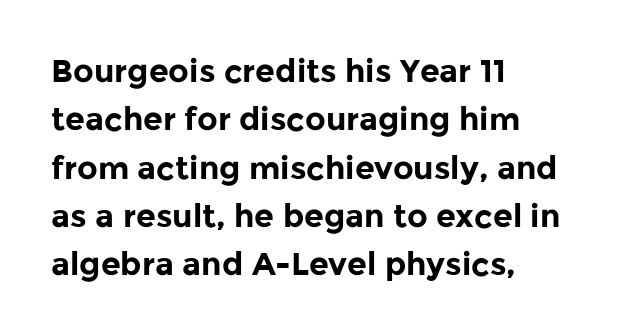
{"serif": "no", "italic": "no", "bold": "yes", "weight": "bold", "width": "normal", "stroke_contrast": "low", "x_height": "medium", "monospaced": "no", "underline": "no", "align": "left", "line_spacing": "normal", "line_spacing_ratio": 1.51, "letter_spacing": "normal", "letter_spacing_em": 0.0, "glyph_px": 32}
